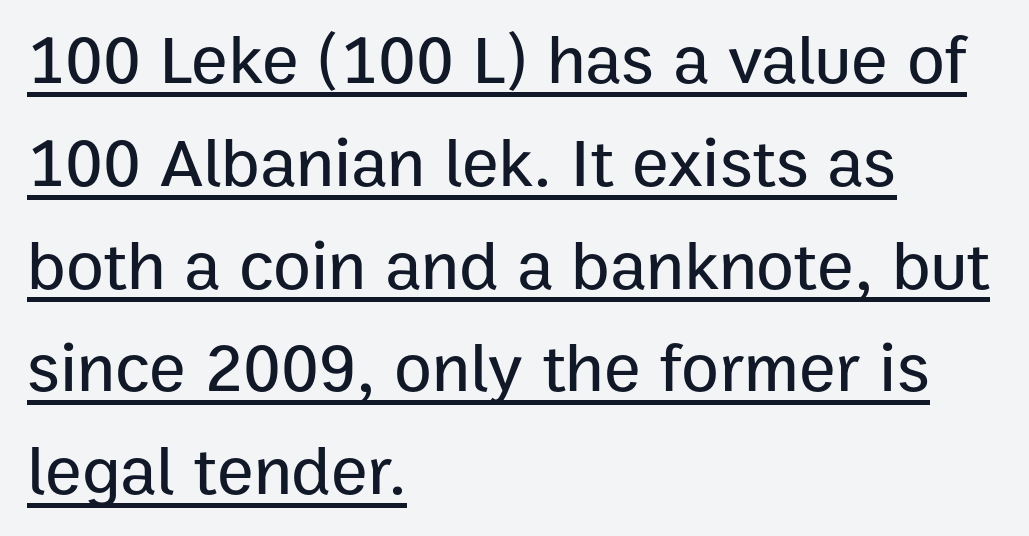
Q: Is the text italic (slanted)? A: No, it is upright.
Q: Is the typeface a serif or a sans-serif typeface? A: Sans-serif.
Q: Is the text underlined? A: Yes.
Q: How is the paragraph aligned? A: Left-aligned.
Q: Is the spacing between letters normal or unusually wide? A: Normal.
Q: Is the spacing between lines tight, normal or loose? A: Normal.
Q: Width (condensed, normal, or wide)? A: Normal.
Q: Stroke contrast? A: Low.
Q: x-height? A: Medium.
Q: Monospaced? A: No.
